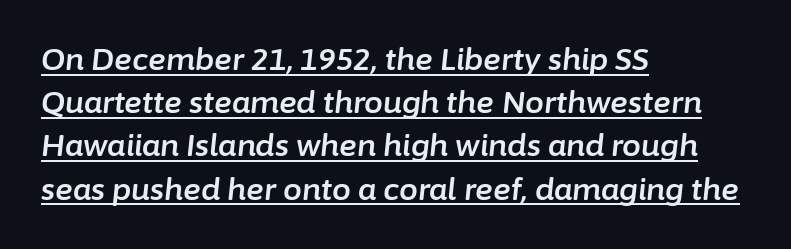
When letters slant like this, we call the style italic. Note the varied advance widths — an 'i' is clearly narrower than an 'm'. The paragraph has a hard left edge and a soft right edge. The face used here is rendered with its standard letterfit. The rendering uses the underline text-decoration. Rows of type keep a routine distance in the vertical direction.
